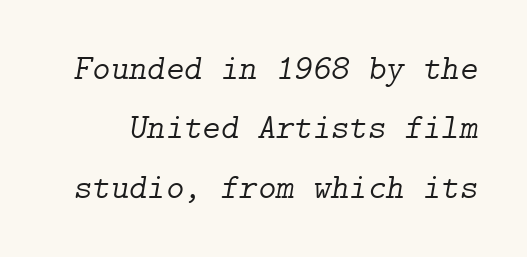
Q: Is the text bold? A: No.
Q: Is the text italic (slanted)? A: Yes, it leans right by about 9 degrees.
Q: Is the typeface a serif or a sans-serif typeface? A: Serif.
Q: Is the text underlined? A: No.
Q: Is the spacing between letters normal or unusually wide? A: Normal.
Q: Is the spacing between lines tight, normal or loose? A: Normal.
Q: Width (condensed, normal, or wide)? A: Normal.
Q: Stroke contrast? A: Low.
Q: x-height? A: Medium.
